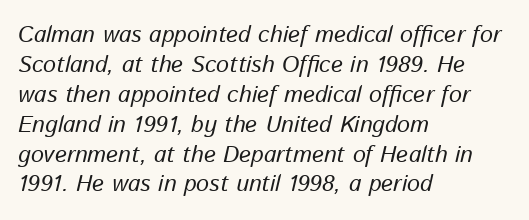
Q: Is the text bold? A: No.
Q: Is the text italic (slanted)? A: Yes, it leans right by about 13 degrees.
Q: Is the text underlined? A: No.
Q: How is the paragraph aligned? A: Left-aligned.
Q: Is the spacing between letters normal or unusually wide? A: Normal.
Q: Is the spacing between lines tight, normal or loose? A: Normal.
